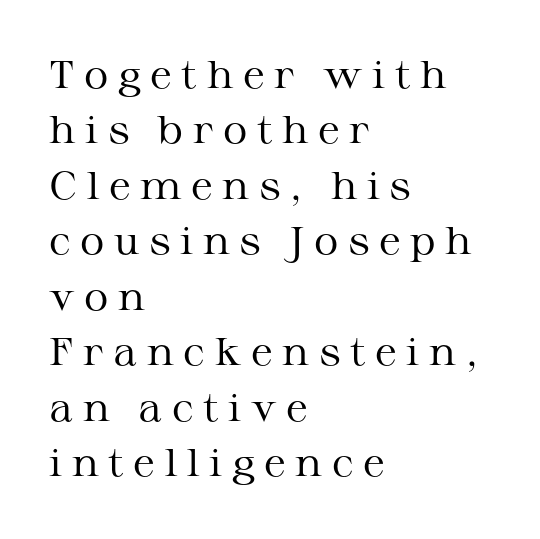
Q: Is the text bold? A: No.
Q: Is the text italic (slanted)? A: No, it is upright.
Q: Is the typeface a serif or a sans-serif typeface? A: Serif.
Q: Is the text underlined? A: No.
Q: How is the paragraph aligned? A: Left-aligned.
Q: Is the spacing between letters normal or unusually wide? A: Unusually wide.
Q: Is the spacing between lines tight, normal or loose? A: Normal.
Q: Width (condensed, normal, or wide)? A: Wide.
Q: Stroke contrast? A: Medium.
Q: x-height? A: Medium.
Q: Monospaced? A: No.
